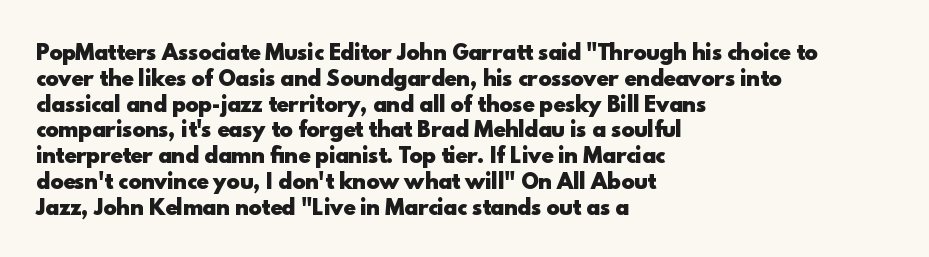
A typesetter would call this zero additional tracking. A classic flush-left, rag-right setting is used for this passage. The letters stand upright; this is a roman face. The glyphs are unaccompanied by any horizontal stroke below them. Line spacing here is normal.
